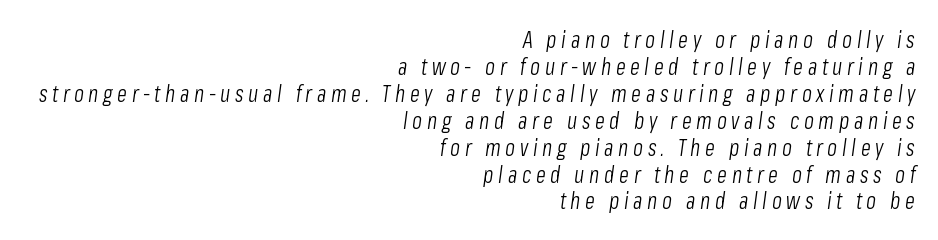
The image shows 23 px text type, italic (leaning right); set right-aligned, line spacing 1.17x, unusually wide letter spacing (+0.2 em), not underlined.
